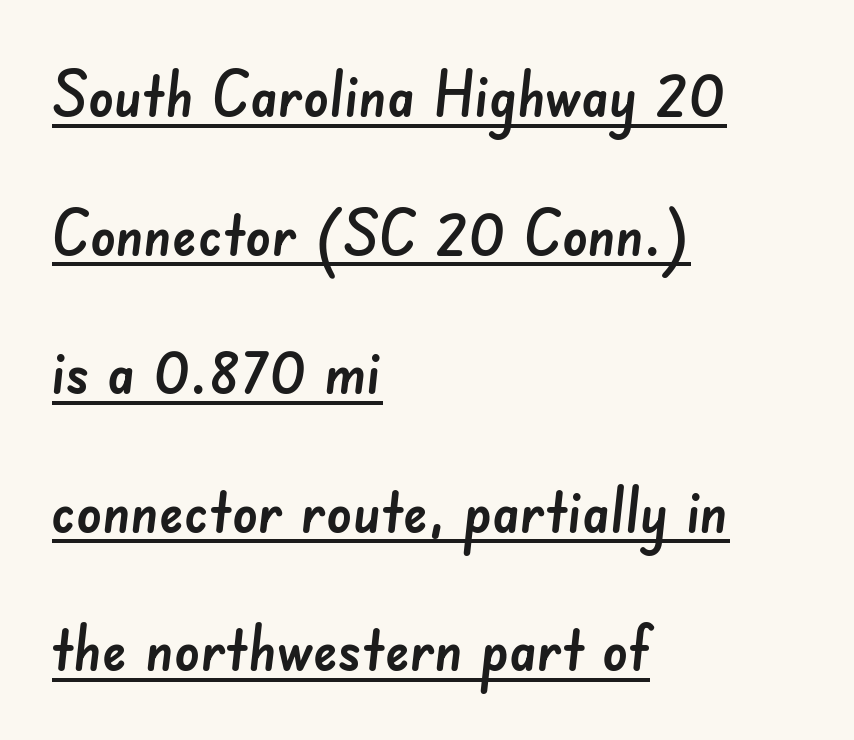
Q: Is the typeface a serif or a sans-serif typeface? A: Sans-serif.
Q: Is the text underlined? A: Yes.
Q: How is the paragraph aligned? A: Left-aligned.
Q: Is the spacing between letters normal or unusually wide? A: Normal.
Q: Is the spacing between lines tight, normal or loose? A: Loose.
Q: Width (condensed, normal, or wide)? A: Normal.
Q: Stroke contrast? A: Low.
Q: x-height? A: Small.
Q: Monospaced? A: No.
